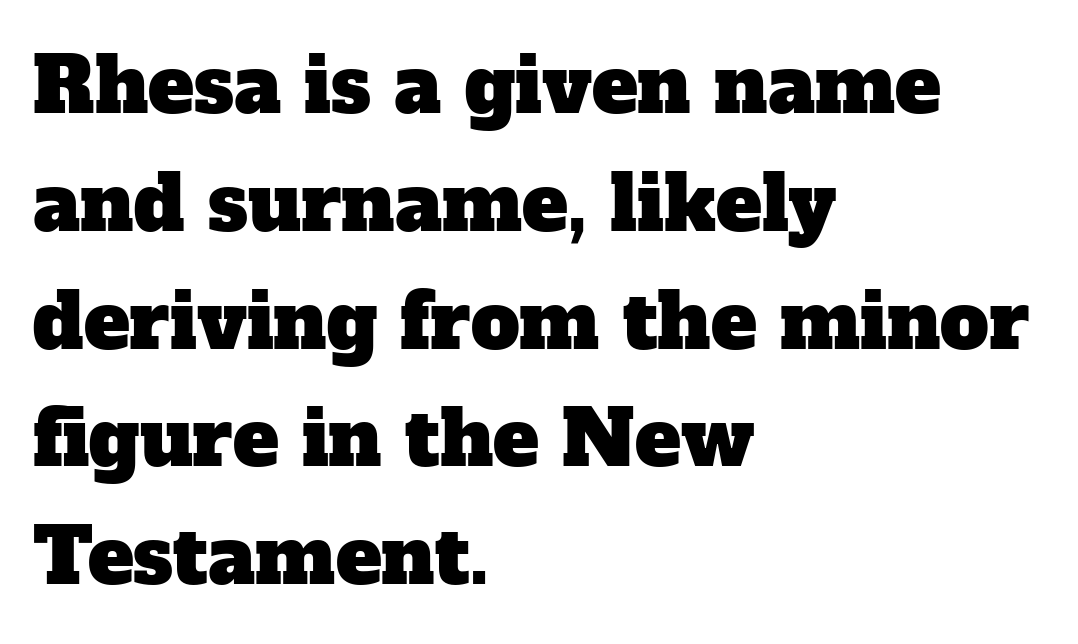
The image shows 77 px serif type; set left-aligned, normal line spacing (1.53x), normal letter spacing, not underlined; low stroke contrast and a medium x-height.
